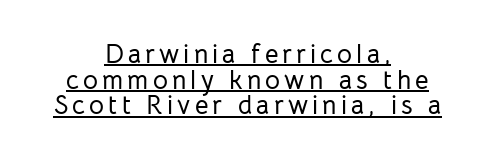
Summary of vertical rhythm: compact, with narrow interline spacing. Glance below the letters and you will spot a drawn line. Ascenders rise straight up at ninety degrees. Which margin do the lines hug? Neither — every line sits in the middle.
